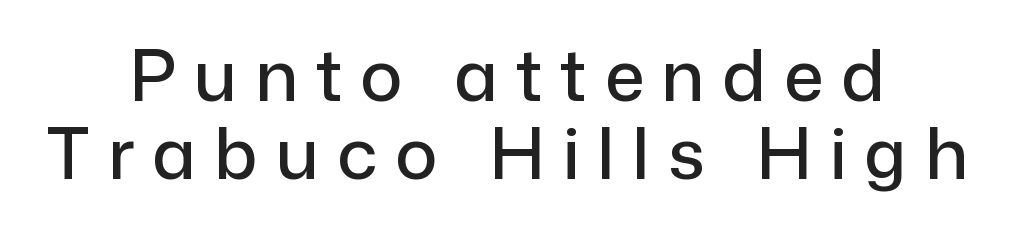
Q: Is the text italic (slanted)? A: No, it is upright.
Q: Is the typeface a serif or a sans-serif typeface? A: Sans-serif.
Q: Is the text underlined? A: No.
Q: How is the paragraph aligned? A: Centered.
Q: Is the spacing between letters normal or unusually wide? A: Unusually wide.
Q: Is the spacing between lines tight, normal or loose? A: Tight.
Q: Width (condensed, normal, or wide)? A: Normal.
Q: Stroke contrast? A: Low.
Q: x-height? A: Medium.
Q: Monospaced? A: No.
